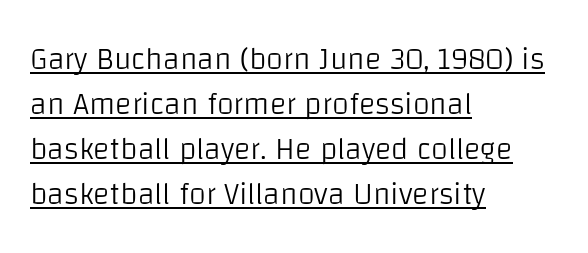
{"serif": "no", "italic": "no", "bold": "no", "weight": "light", "width": "normal", "stroke_contrast": "low", "x_height": "large", "monospaced": "no", "underline": "yes", "align": "left", "line_spacing": "normal", "line_spacing_ratio": 1.45, "letter_spacing": "normal", "letter_spacing_em": 0.0, "glyph_px": 31}
